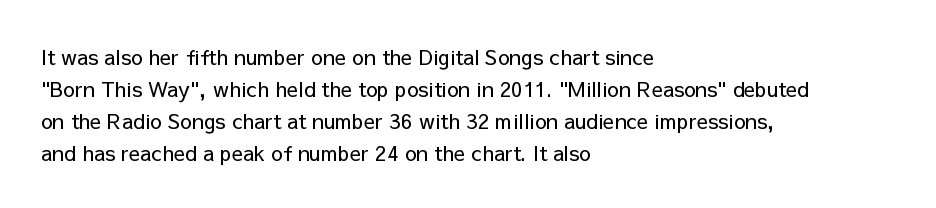
Q: Is the text bold? A: No.
Q: Is the text italic (slanted)? A: No, it is upright.
Q: Is the text underlined? A: No.
Q: How is the paragraph aligned? A: Left-aligned.
Q: Is the spacing between letters normal or unusually wide? A: Normal.
Q: Is the spacing between lines tight, normal or loose? A: Normal.
